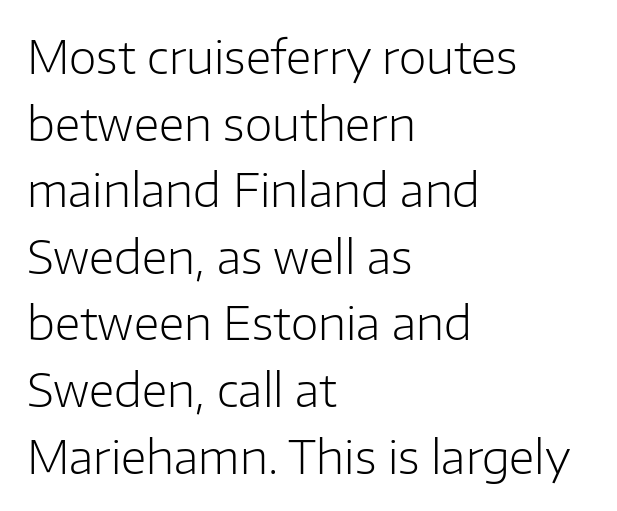
{"serif": "no", "italic": "no", "bold": "no", "weight": "light", "width": "normal", "stroke_contrast": "low", "x_height": "medium", "monospaced": "no", "underline": "no", "align": "left", "line_spacing": "normal", "line_spacing_ratio": 1.48, "letter_spacing": "normal", "letter_spacing_em": 0.0, "glyph_px": 45}
